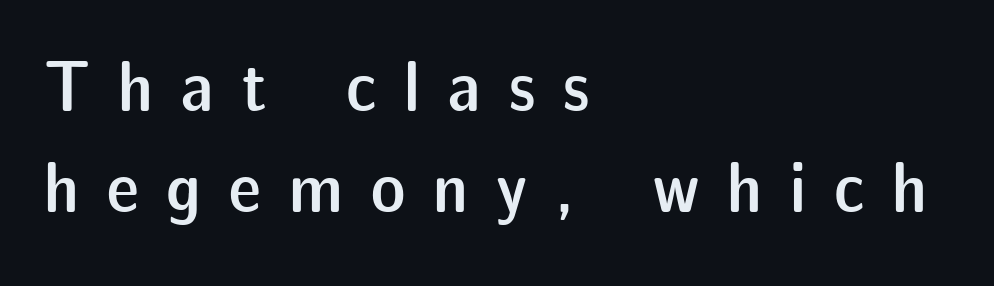
Is this a fixed-width face? No — the glyphs have proportional, varying widths. The horizontal fit of the characters is loose and conspicuously gappy. The passage shown is not underscored anywhere. Typographically, this falls in the sans-serif category.
